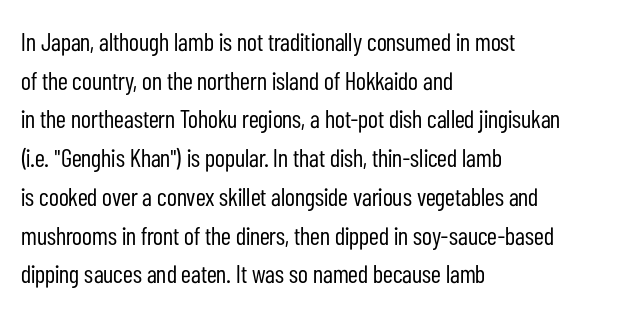
Notice how descenders clear the ascenders below comfortably — that's standard leading. Posture: vertical. Letter spacing: default. This rendering uses left alignment, leaving the right contour irregular.
